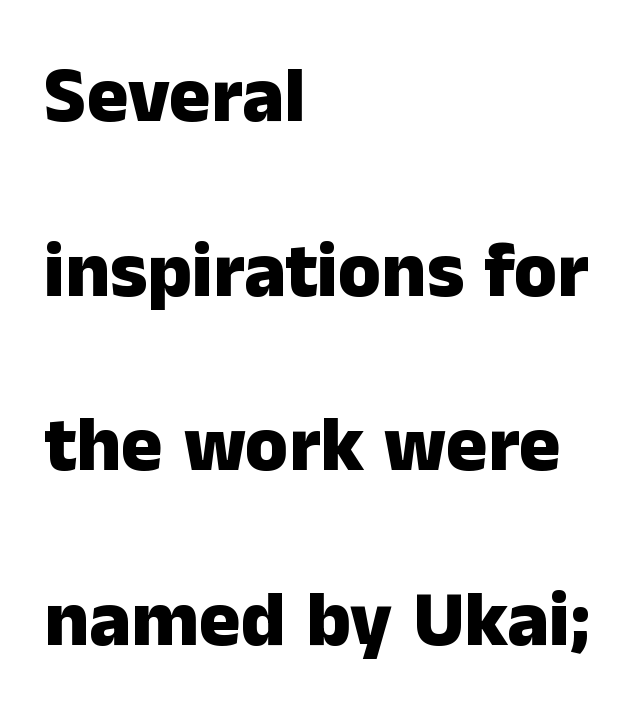
Proportional: the letters do not fall into vertical columns. Does extra space separate the letters? No, they use regular spacing. When letters stand straight like this, we call the style roman or upright. The passage shown is emphatically bold.
